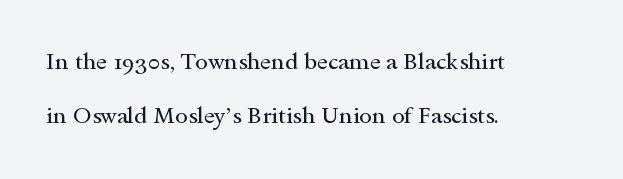
{"italic": "no", "bold": "no", "underline": "no", "align": "left", "line_spacing": "loose", "line_spacing_ratio": 2.33, "letter_spacing": "normal", "letter_spacing_em": 0.0, "glyph_px": 23}
